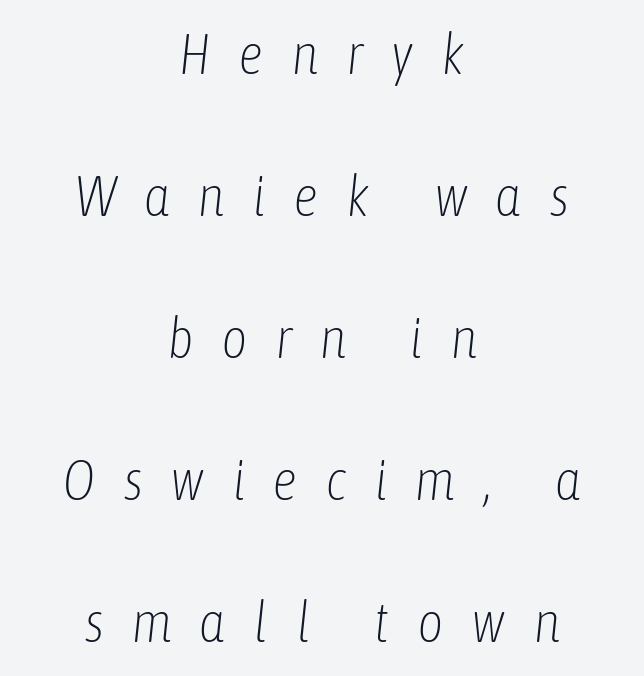
The lettering tilts uniformly, giving the passage an italic look. The lines are spread far apart with generous leading. Reading down the block, each line starts at a different indent, mirrored at its end. The letterforms sit at book weight or below.
